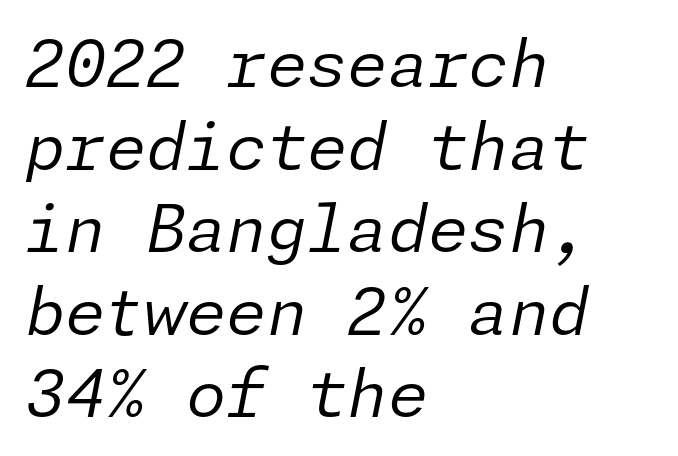
Q: Is the text bold? A: No.
Q: Is the text italic (slanted)? A: Yes, it leans right by about 11 degrees.
Q: Is the text underlined? A: No.
Q: How is the paragraph aligned? A: Left-aligned.
Q: Is the spacing between letters normal or unusually wide? A: Normal.
Q: Is the spacing between lines tight, normal or loose? A: Normal.
Q: Width (condensed, normal, or wide)? A: Normal.
Q: Stroke contrast? A: Low.
Q: x-height? A: Medium.
